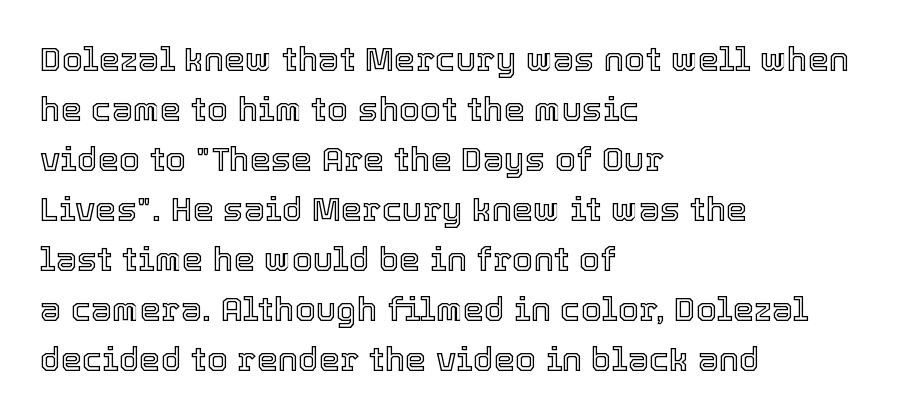
{"italic": "no", "width": "normal", "x_height": "medium", "monospaced": "no", "underline": "no", "align": "left", "line_spacing": "normal", "line_spacing_ratio": 1.47, "letter_spacing": "normal", "letter_spacing_em": 0.0, "glyph_px": 34}
